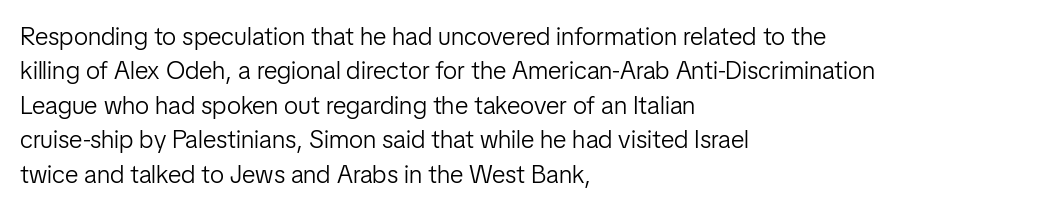
The image shows 25 px text type, upright; set left-aligned, normal line spacing (1.38x), normal letter spacing, not underlined.
